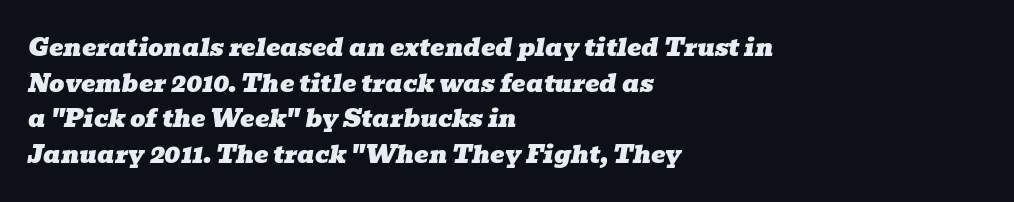
The image shows 24 px text type, italic (leaning right); set left-aligned, normal line spacing (1.48x), normal letter spacing, not underlined.
